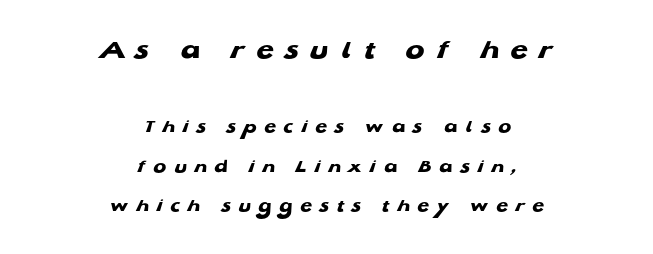
Here the first block reads like a headline and the second like body copy. The font is running at its bold setting. This rendering widens character spacing well past its baseline value. A typesetter would call this proportional, since set widths differ per character.
